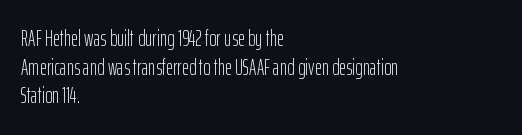
The image shows 22 px text type, upright; set left-aligned, normal line spacing (1.3x), normal letter spacing, not underlined.
